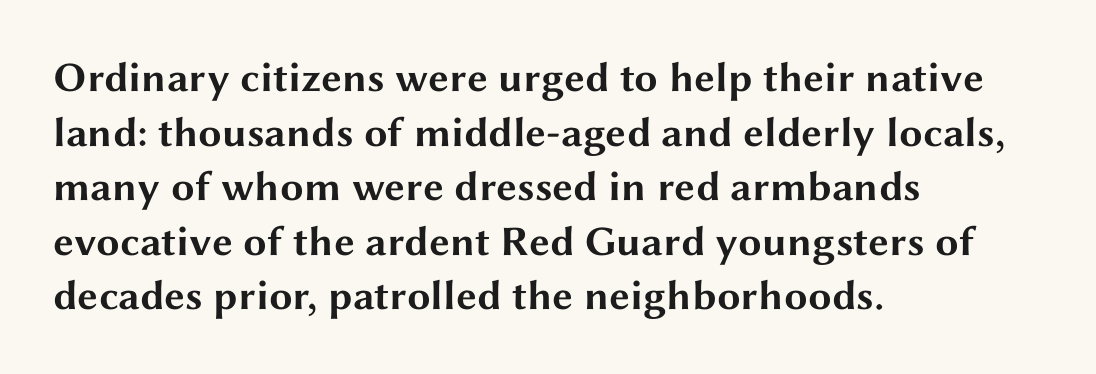
The image shows 42 px bold, wide sans-serif type, upright; set left-aligned, normal line spacing (1.3x), normal letter spacing, not underlined; medium stroke contrast and a medium x-height.
